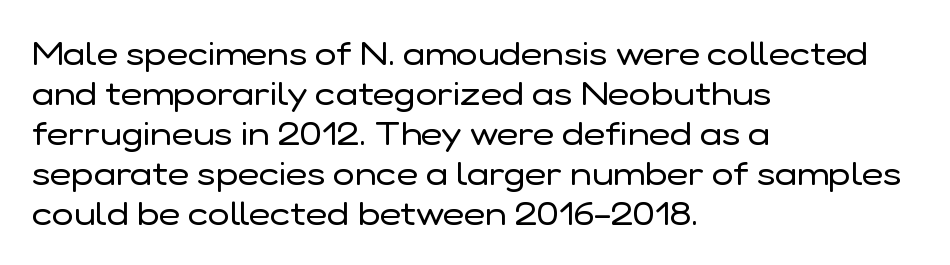
{"serif": "no", "italic": "no", "bold": "no", "weight": "regular", "width": "normal", "stroke_contrast": "low", "x_height": "medium", "monospaced": "no", "underline": "no", "align": "left", "line_spacing_ratio": 1.21, "letter_spacing": "normal", "letter_spacing_em": 0.0, "glyph_px": 33}
